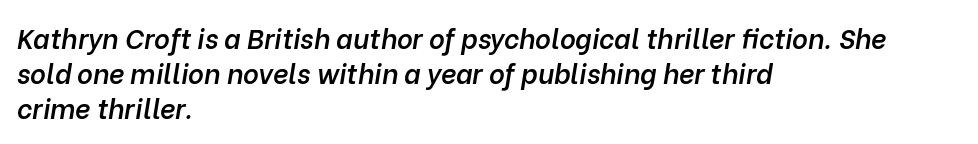
The image shows 27 px text type, italic (leaning right); set left-aligned, normal line spacing (1.3x), normal letter spacing, not underlined.
